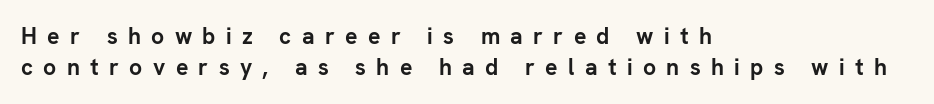
{"italic": "no", "bold": "yes", "underline": "no", "align": "left", "line_spacing": "normal", "line_spacing_ratio": 1.36, "letter_spacing": "wide", "letter_spacing_em": 0.45, "glyph_px": 23}
